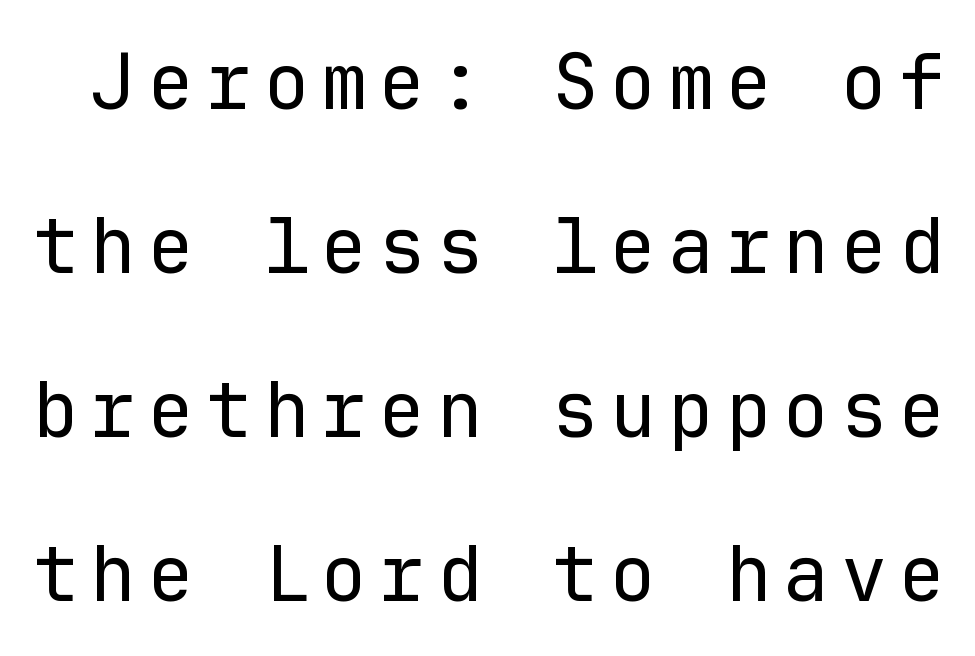
Stem width sits at or under what a default text font uses. Does the type have serifs? No, each stem ends abruptly. These lines are rendered in a fixed-pitch font. Posture: upright roman. Glance below the letters and you will spot only blank space.
